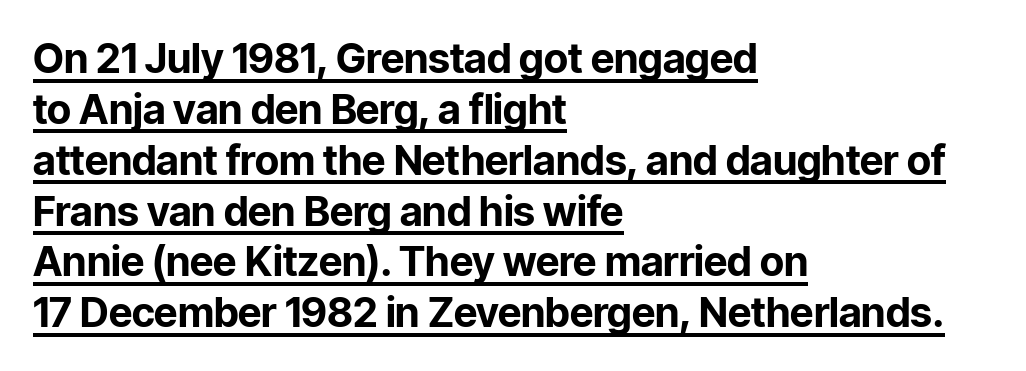
The image shows 41 px bold sans-serif type, upright; set left-aligned, line spacing 1.24x, normal letter spacing, underlined; low stroke contrast and a medium x-height.
